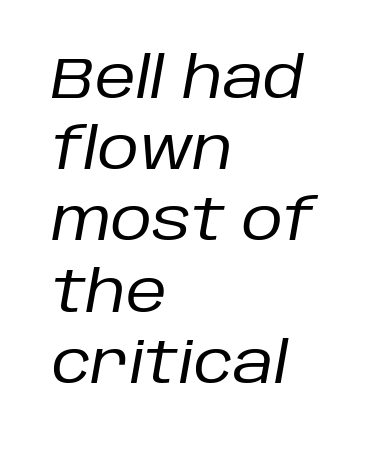
Spacing verdict: proportional, widths tailored to each character. A light-to-regular cut is what we see here. The specimen reads as italic at a glance. This sample uses plain, unmodified letter spacing. Normally led — the rows are evenly, conventionally spaced.
